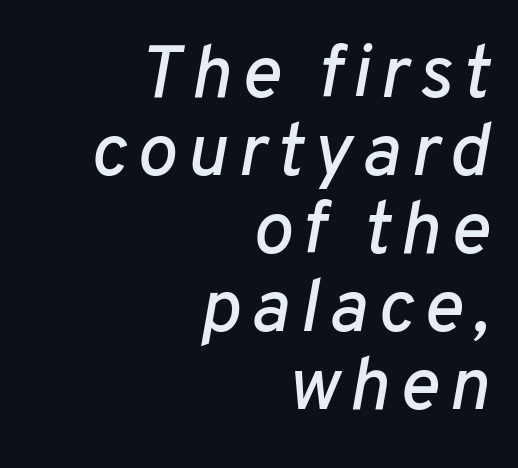
The image shows 75 px text type, italic (leaning right); set right-aligned, tight line spacing (1.04x), not underlined; low stroke contrast and a medium x-height.
